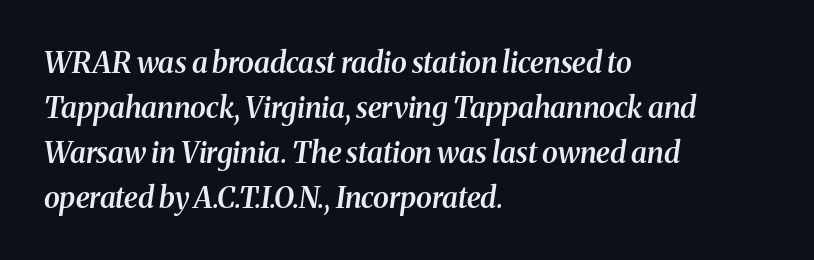
Proportional: the letters do not fall into vertical columns. Layout note: lines flush left. Vertical spacing — default. Every letter is mildly thick-stroked: semibold rather than bold. Descenders are the only things crossing below the line.
